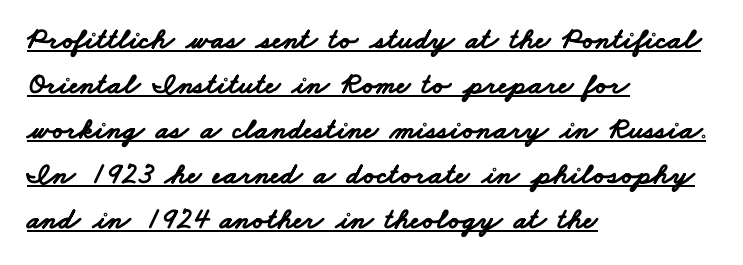
{"serif": "no", "bold": "yes", "weight": "bold", "width": "wide", "stroke_contrast": "low", "x_height": "small", "monospaced": "no", "underline": "yes", "align": "left", "line_spacing": "normal", "line_spacing_ratio": 1.5, "letter_spacing": "normal", "letter_spacing_em": 0.0, "glyph_px": 30}
